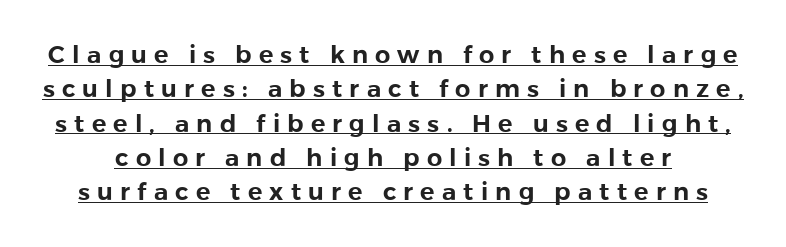
These characters rest on top of a visible drawn line. The letters stand upright; this is a roman face. A typesetter would call this heavily tracked-out type. Rows of type keep a routine distance in the vertical direction.
